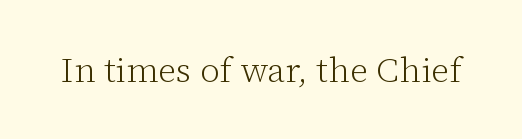
The image shows 35 px light serif type, upright; set normal letter spacing, not underlined; low stroke contrast and a medium x-height.
